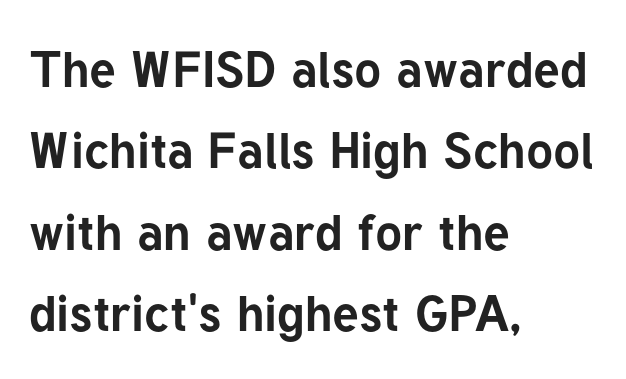
Do the characters align in a grid? No, the font is proportional. These lines were composed using upright roman letters. Observe the absence of serifs on each vertical stroke in this sample. The horizontal fit of the characters is conventional and even. Chunky letters — that's bold for sure. The gap between lines stays unmarked.
